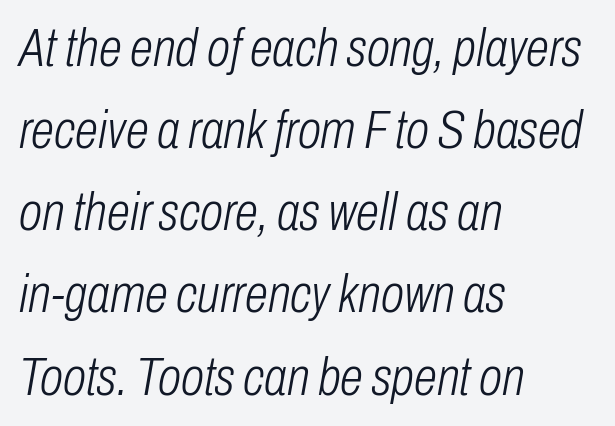
The image shows 53 px light, condensed type, italic (leaning right); set left-aligned, normal line spacing (1.55x), normal letter spacing, not underlined; low stroke contrast and a medium x-height.
